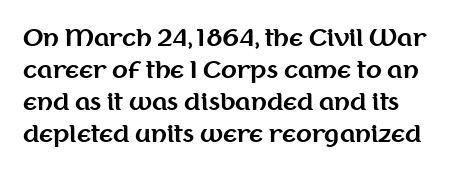
{"italic": "no", "bold": "yes", "underline": "no", "line_spacing": "normal", "line_spacing_ratio": 1.39, "letter_spacing": "normal", "letter_spacing_em": 0.0, "glyph_px": 23}
